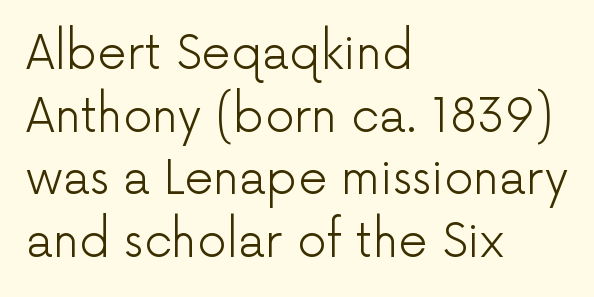
The image shows 46 px light sans-serif type, upright; set left-aligned, normal line spacing (1.36x), normal letter spacing, not underlined; low stroke contrast and a medium x-height.
